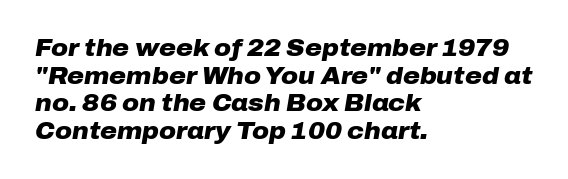
Typeset ragged right — the left edge is the straight one. Quick note: italic. Anything drawn beneath the words? Only blank space. Glyph-to-glyph distance matches everyday printed text.
